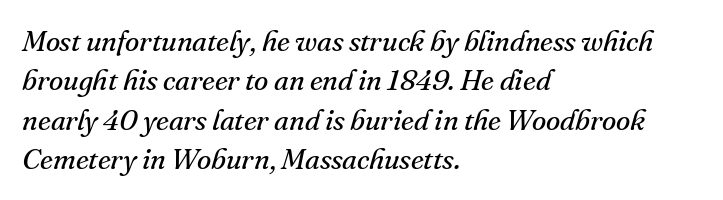
In terms of posture, this sample is oblique. The passage shown is not underscored anywhere. The lines in this sample share a left origin and differ only in where they stop. In terms of letterspacing, this is plain default setting.
